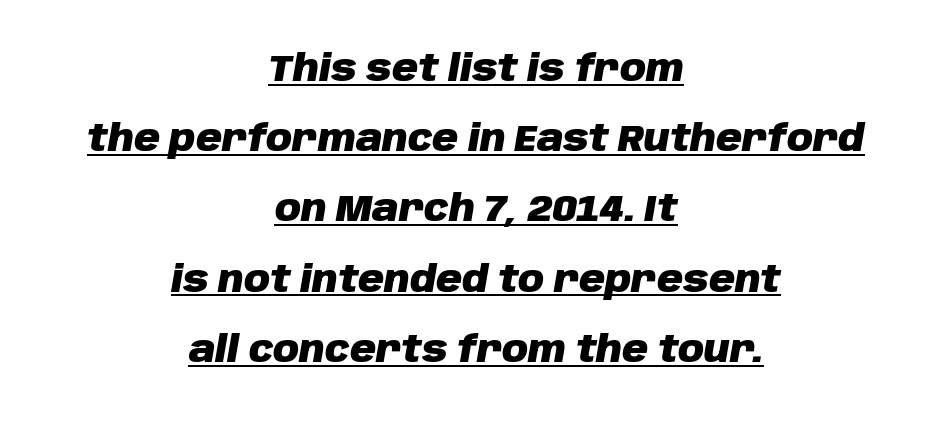
The image shows 36 px heavy type, italic (leaning right); set centered, loose line spacing (1.95x), normal letter spacing, underlined; low stroke contrast and a large x-height.
